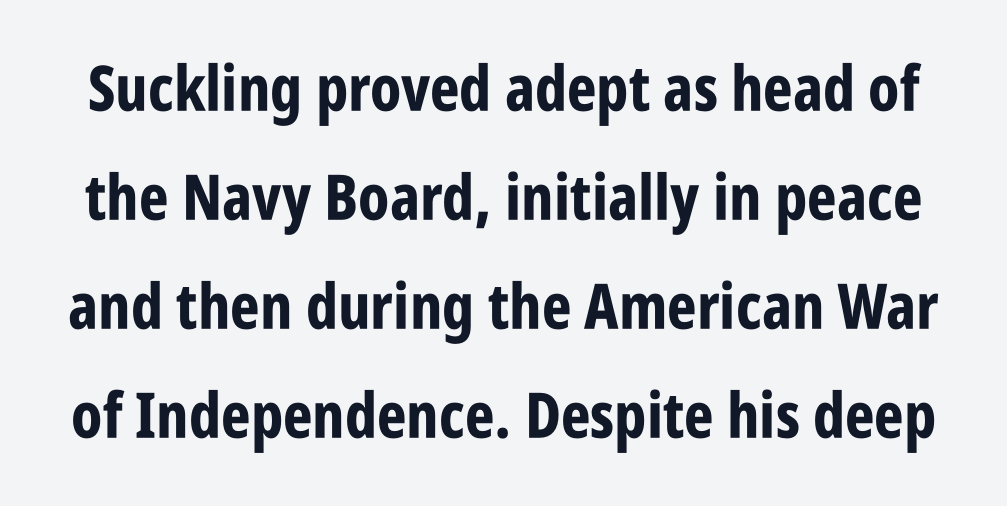
The image shows 63 px bold, condensed sans-serif type, upright; set line spacing 1.73x, normal letter spacing, not underlined; low stroke contrast and a large x-height.
